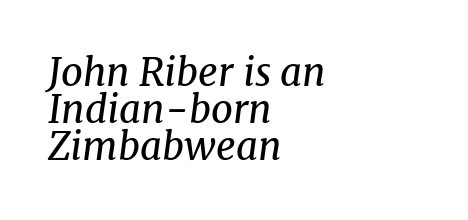
The text carries the slant typical of an italic or oblique font. One glance says dense: line gaps are narrower than usual. Words appear dense and cohesive because spacing is normal. The passage shown is typeset with a serif family.
